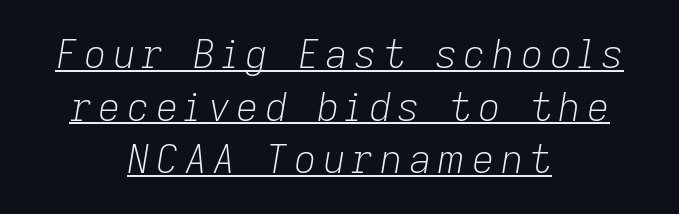
Tall strokes in this sample are angled rather than plumb. The line-height multiplier appears to be the usual default. Weight: regular or lighter. This is underlined copy, the kind a proofreader might mark for attention.
